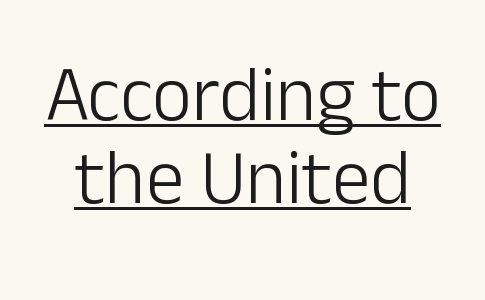
The image shows 77 px light sans-serif type, upright; set tight line spacing (1.08x), normal letter spacing, underlined; low stroke contrast and a medium x-height.
